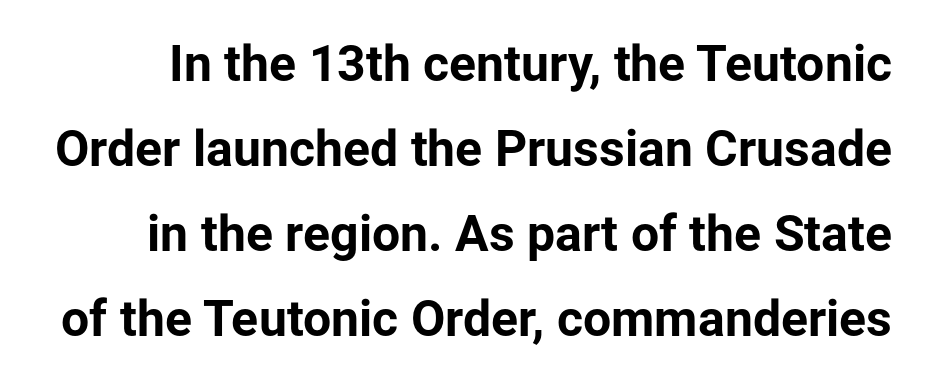
Q: Is the text bold? A: Yes.
Q: Is the text italic (slanted)? A: No, it is upright.
Q: Is the typeface a serif or a sans-serif typeface? A: Sans-serif.
Q: Is the text underlined? A: No.
Q: Is the spacing between letters normal or unusually wide? A: Normal.
Q: Is the spacing between lines tight, normal or loose? A: Normal.
Q: Width (condensed, normal, or wide)? A: Normal.
Q: Stroke contrast? A: Low.
Q: x-height? A: Medium.
Q: Monospaced? A: No.
